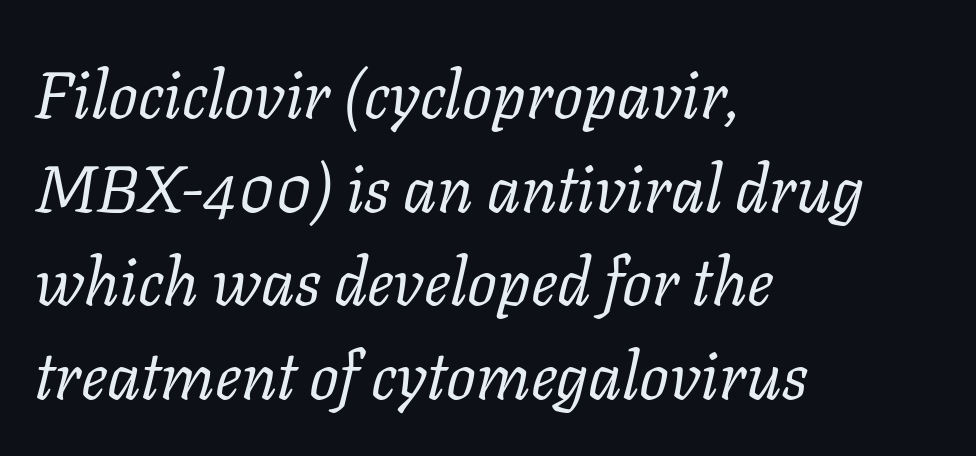
The image shows 66 px regular-weight serif type, italic (leaning right); set left-aligned, normal line spacing (1.42x), normal letter spacing, not underlined; low stroke contrast and a medium x-height.
